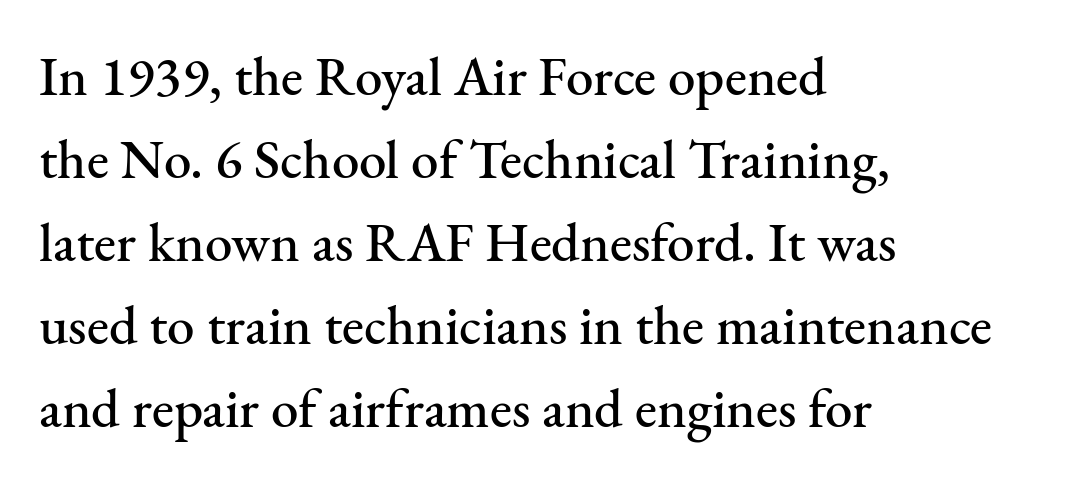
{"serif": "yes", "italic": "no", "width": "normal", "stroke_contrast": "medium", "x_height": "small", "monospaced": "no", "underline": "no", "align": "left", "line_spacing": "normal", "line_spacing_ratio": 1.51, "letter_spacing": "normal", "letter_spacing_em": 0.0, "glyph_px": 55}
